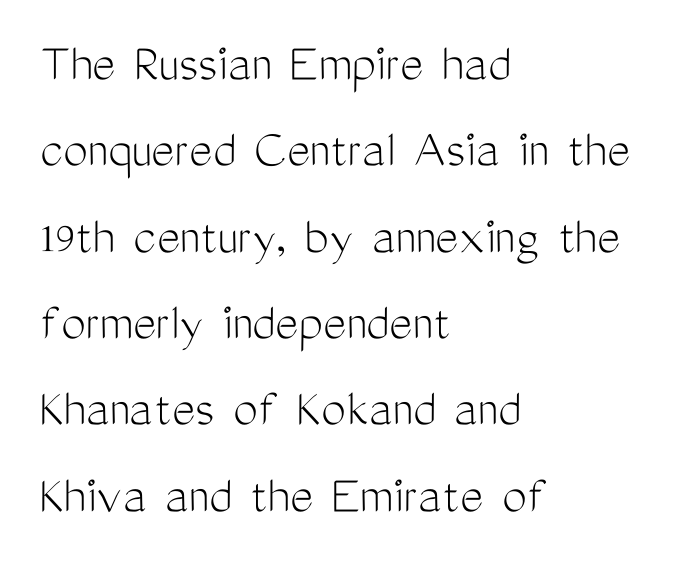
The typesetting does not lean heavy: it is not bold. Honestly, the letter spacing is just normal — you wouldn't notice it. Check where the strokes stop: nothing finishes them off — pure sans. Line spacing here is normal. The rag falls on the right side of this text block. The letters stand upright; this is a roman face.
